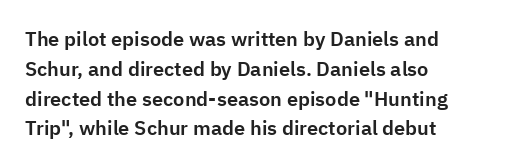
Q: Is the text italic (slanted)? A: No, it is upright.
Q: Is the text underlined? A: No.
Q: How is the paragraph aligned? A: Left-aligned.
Q: Is the spacing between letters normal or unusually wide? A: Normal.
Q: Is the spacing between lines tight, normal or loose? A: Normal.
